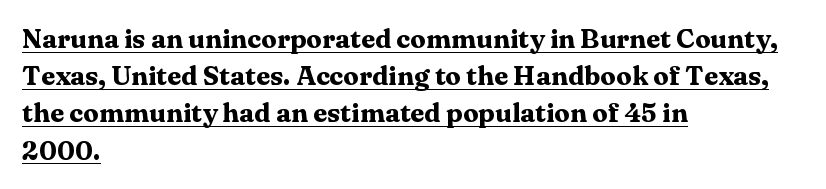
Q: Is the text bold? A: Yes.
Q: Is the text italic (slanted)? A: No, it is upright.
Q: Is the text underlined? A: Yes.
Q: How is the paragraph aligned? A: Left-aligned.
Q: Is the spacing between letters normal or unusually wide? A: Normal.
Q: Is the spacing between lines tight, normal or loose? A: Normal.
